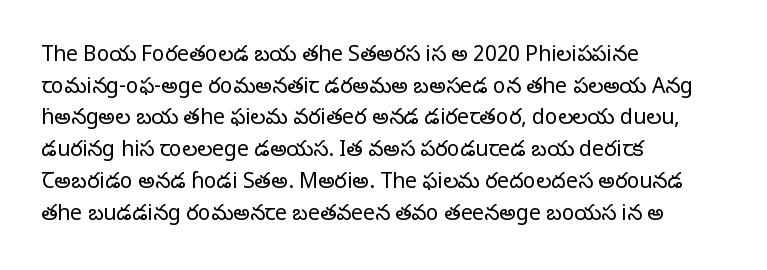
Style check: upright. Leftover space on each line is placed entirely after the last word. The rows are spaced the way most documents space them. The font is comparable to plain body text, perhaps lighter. Honestly, there is no underline to notice here at all. Nobody touched the tracking dial on this one.
